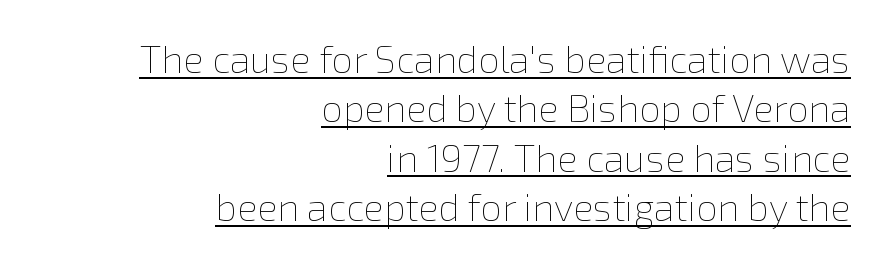
{"italic": "no", "bold": "no", "weight": "thin", "width": "normal", "x_height": "medium", "monospaced": "no", "underline": "yes", "align": "right", "line_spacing": "normal", "line_spacing_ratio": 1.3, "letter_spacing": "normal", "letter_spacing_em": 0.0, "glyph_px": 38}
